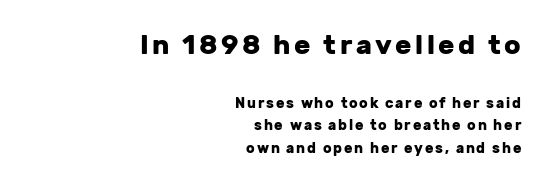
The image shows 27 px bold type, upright; set right-aligned, normal line spacing (1.63x), not underlined; the first (top) block is 1.93x larger.
